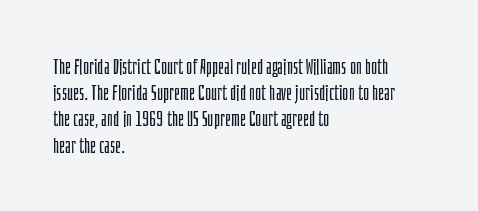
Does extra space separate the letters? No, they use regular spacing. Layout note: lines flush left. The area under the type is left untouched. This reads as an unemphasized weight, regular at the heaviest. This is roman type, the default non-slanted kind. Vertical spacing — default.
